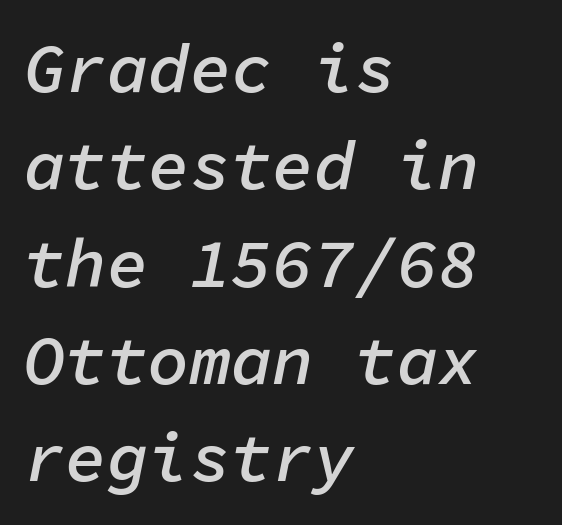
Q: Is the text bold? A: Semi-bold.
Q: Is the text italic (slanted)? A: Yes, it leans right by about 11 degrees.
Q: Is the text underlined? A: No.
Q: How is the paragraph aligned? A: Left-aligned.
Q: Is the spacing between letters normal or unusually wide? A: Normal.
Q: Is the spacing between lines tight, normal or loose? A: Normal.
Q: Width (condensed, normal, or wide)? A: Normal.
Q: Stroke contrast? A: Low.
Q: x-height? A: Medium.
Q: Monospaced? A: Yes.
